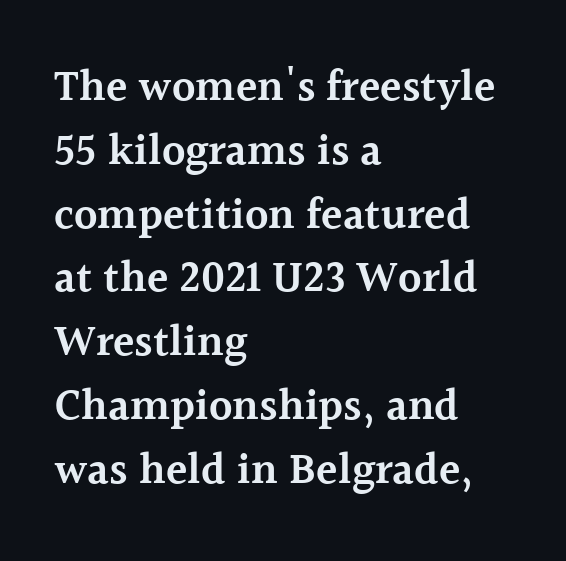
The leading is moderate, giving the passage an even texture. Spacing between characters is what you'd get straight out of the box. Is this a fixed-width face? No — the glyphs have proportional, varying widths. The passage shown is semibold, sitting just below true bold. The paragraph has a hard left edge and a soft right edge. Anything drawn beneath the words? Only blank space.
